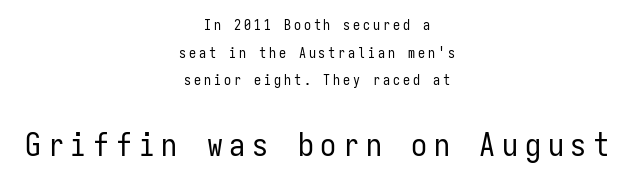
{"serif": "no", "italic": "no", "bold": "no", "weight": "regular", "width": "condensed", "stroke_contrast": "low", "x_height": "medium", "monospaced": "yes", "underline": "no", "align": "center", "line_spacing": "loose", "line_spacing_ratio": 1.98, "letter_spacing": "wide", "letter_spacing_em": 0.21, "larger_block": "second", "size_ratio": 2.29, "glyph_px": 32}
